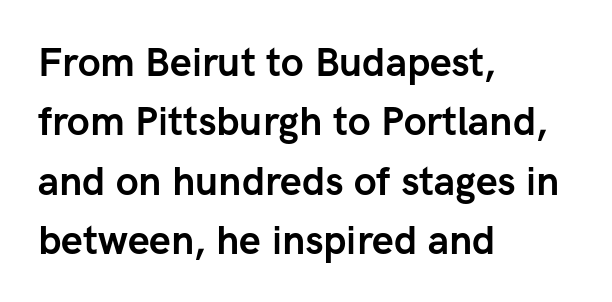
Q: Is the text bold? A: Yes.
Q: Is the text italic (slanted)? A: No, it is upright.
Q: Is the typeface a serif or a sans-serif typeface? A: Sans-serif.
Q: Is the text underlined? A: No.
Q: How is the paragraph aligned? A: Left-aligned.
Q: Is the spacing between letters normal or unusually wide? A: Normal.
Q: Is the spacing between lines tight, normal or loose? A: Normal.
Q: Width (condensed, normal, or wide)? A: Normal.
Q: Stroke contrast? A: Low.
Q: x-height? A: Medium.
Q: Monospaced? A: No.
